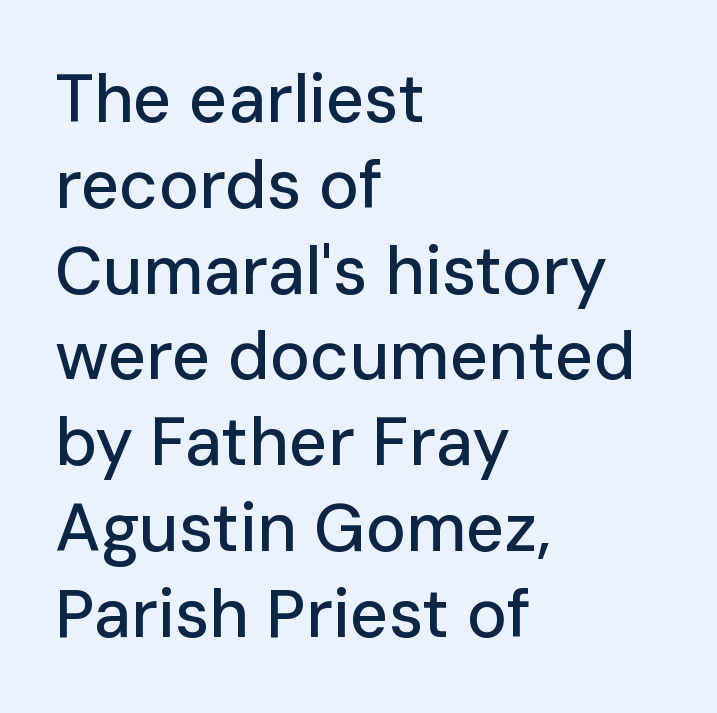
Q: Is the text italic (slanted)? A: No, it is upright.
Q: Is the typeface a serif or a sans-serif typeface? A: Sans-serif.
Q: Is the text underlined? A: No.
Q: How is the paragraph aligned? A: Left-aligned.
Q: Is the spacing between letters normal or unusually wide? A: Normal.
Q: Is the spacing between lines tight, normal or loose? A: Normal.
Q: Width (condensed, normal, or wide)? A: Normal.
Q: Stroke contrast? A: Low.
Q: x-height? A: Medium.
Q: Monospaced? A: No.
